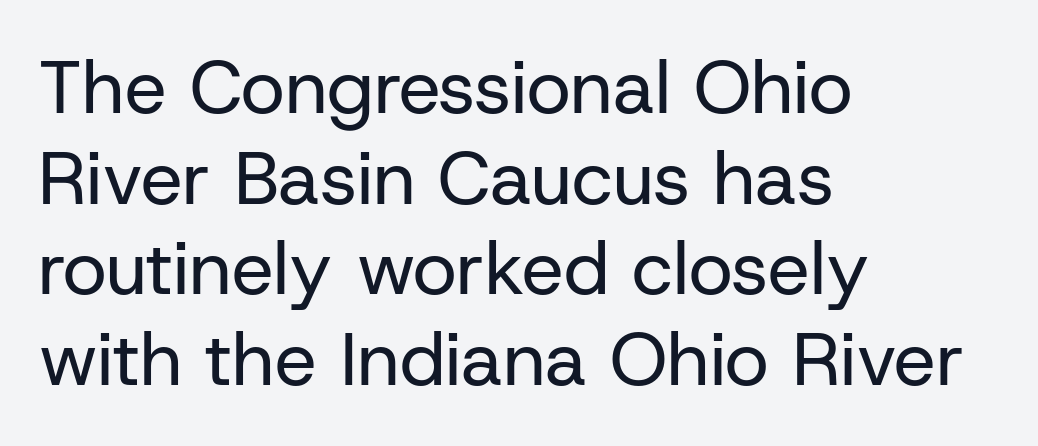
{"serif": "no", "italic": "no", "bold": "no", "weight": "regular", "width": "normal", "stroke_contrast": "low", "x_height": "medium", "monospaced": "no", "underline": "no", "align": "left", "line_spacing_ratio": 1.21, "letter_spacing": "normal", "letter_spacing_em": 0.0, "glyph_px": 75}
